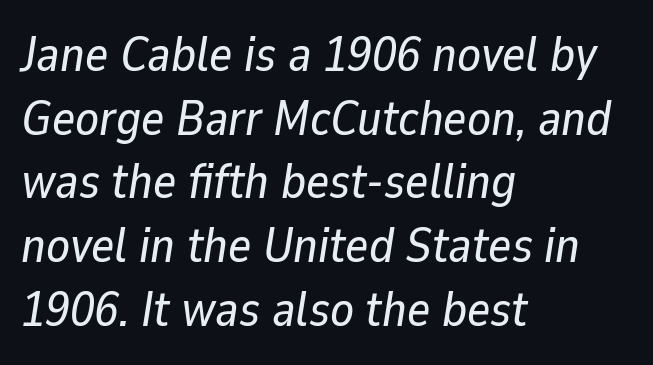
Q: Is the text italic (slanted)? A: Yes, it leans right by about 9 degrees.
Q: Is the text underlined? A: No.
Q: How is the paragraph aligned? A: Left-aligned.
Q: Is the spacing between letters normal or unusually wide? A: Normal.
Q: Is the spacing between lines tight, normal or loose? A: Normal.
Q: Width (condensed, normal, or wide)? A: Normal.
Q: Stroke contrast? A: Low.
Q: x-height? A: Medium.
Q: Monospaced? A: No.
